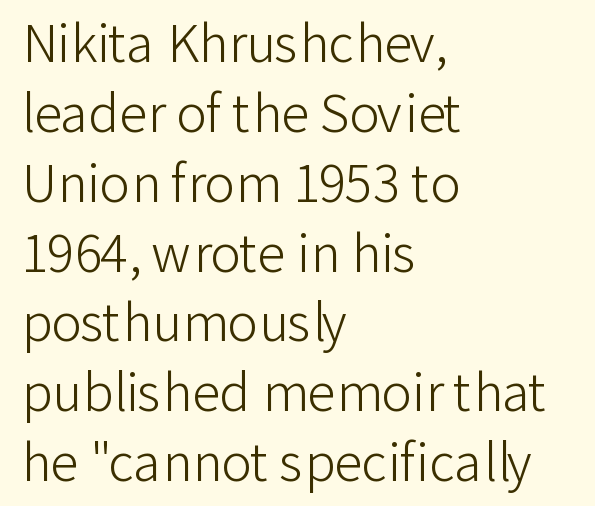
Q: Is the text bold? A: No.
Q: Is the text italic (slanted)? A: No, it is upright.
Q: Is the typeface a serif or a sans-serif typeface? A: Sans-serif.
Q: Is the text underlined? A: No.
Q: How is the paragraph aligned? A: Left-aligned.
Q: Is the spacing between letters normal or unusually wide? A: Normal.
Q: Is the spacing between lines tight, normal or loose? A: Normal.
Q: Width (condensed, normal, or wide)? A: Normal.
Q: Stroke contrast? A: Low.
Q: x-height? A: Medium.
Q: Monospaced? A: No.
